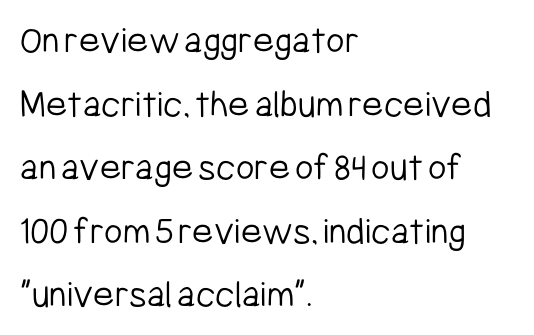
{"serif": "no", "italic": "no", "bold": "no", "weight": "light", "width": "condensed", "stroke_contrast": "low", "x_height": "medium", "monospaced": "no", "underline": "no", "align": "left", "line_spacing": "normal", "line_spacing_ratio": 1.59, "letter_spacing": "normal", "letter_spacing_em": 0.0, "glyph_px": 40}
